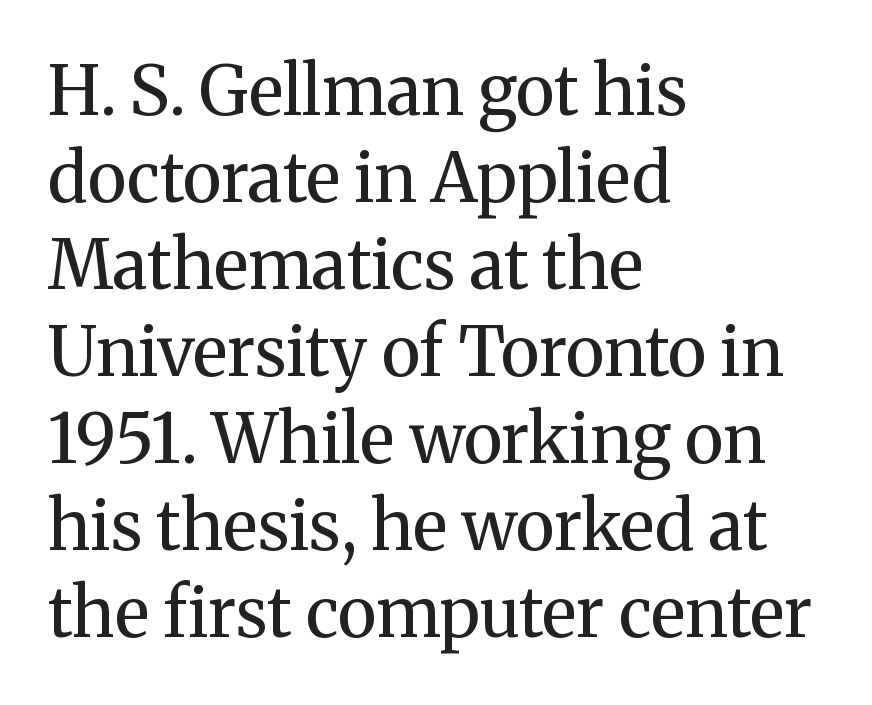
Q: Is the text bold? A: No.
Q: Is the text italic (slanted)? A: No, it is upright.
Q: Is the typeface a serif or a sans-serif typeface? A: Serif.
Q: Is the text underlined? A: No.
Q: How is the paragraph aligned? A: Left-aligned.
Q: Is the spacing between letters normal or unusually wide? A: Normal.
Q: Is the spacing between lines tight, normal or loose? A: Normal.
Q: Width (condensed, normal, or wide)? A: Normal.
Q: Stroke contrast? A: Medium.
Q: x-height? A: Medium.
Q: Monospaced? A: No.
